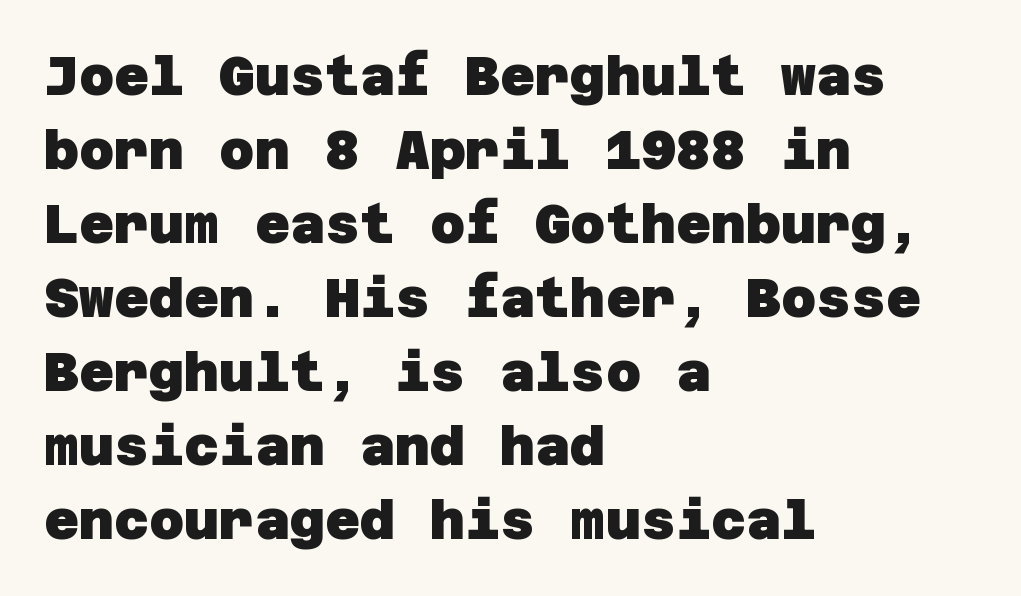
{"serif": "no", "bold": "yes", "weight": "heavy", "width": "normal", "stroke_contrast": "low", "x_height": "large", "underline": "no", "align": "left", "line_spacing": "normal", "line_spacing_ratio": 1.37, "letter_spacing": "normal", "letter_spacing_em": 0.0, "glyph_px": 54}
